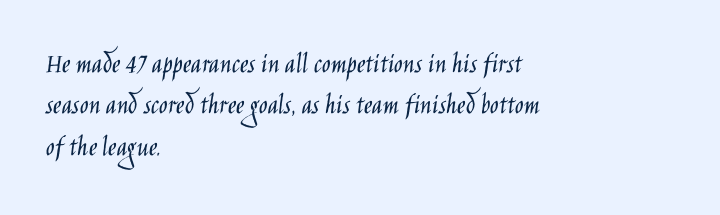
The image shows 29 px light, condensed sans-serif type; set left-aligned, normal line spacing (1.43x), normal letter spacing, not underlined; low stroke contrast and a large x-height.
